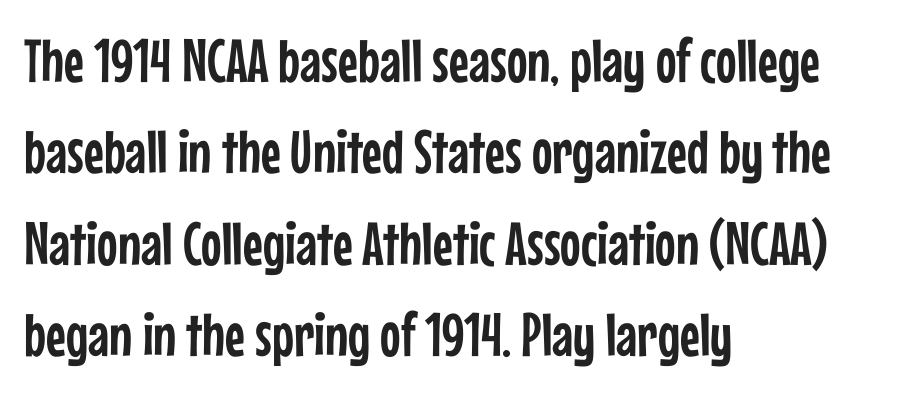
In terms of letterspacing, this is plain default setting. Vertically, the passage feels balanced, rows spaced as you'd expect. Left-aligned paragraph, ragged on the right. Check under the words: just untouched page. Check where the strokes stop: nothing finishes them off — pure sans.
